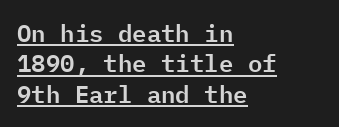
Q: Is the text italic (slanted)? A: No, it is upright.
Q: Is the text underlined? A: Yes.
Q: How is the paragraph aligned? A: Left-aligned.
Q: Is the spacing between letters normal or unusually wide? A: Normal.
Q: Is the spacing between lines tight, normal or loose? A: Normal.
